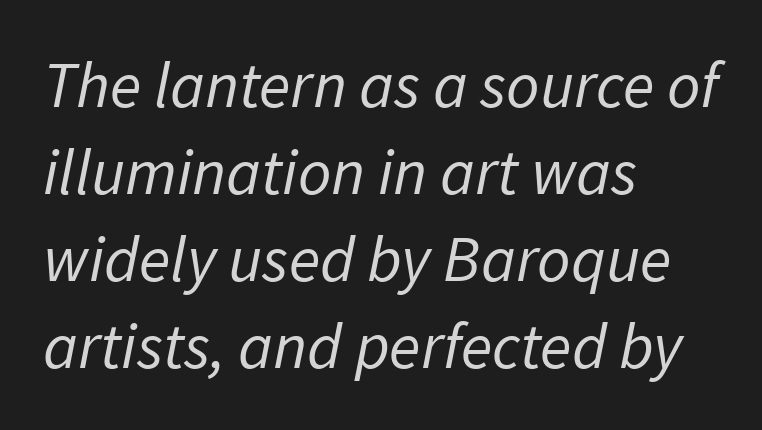
The image shows 65 px regular-weight sans-serif type; set left-aligned, normal line spacing (1.34x), normal letter spacing, not underlined; low stroke contrast and a medium x-height.
